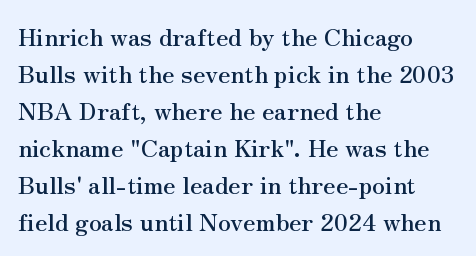
Q: Is the text italic (slanted)? A: No, it is upright.
Q: Is the text underlined? A: No.
Q: How is the paragraph aligned? A: Left-aligned.
Q: Is the spacing between letters normal or unusually wide? A: Normal.
Q: Is the spacing between lines tight, normal or loose? A: Normal.
